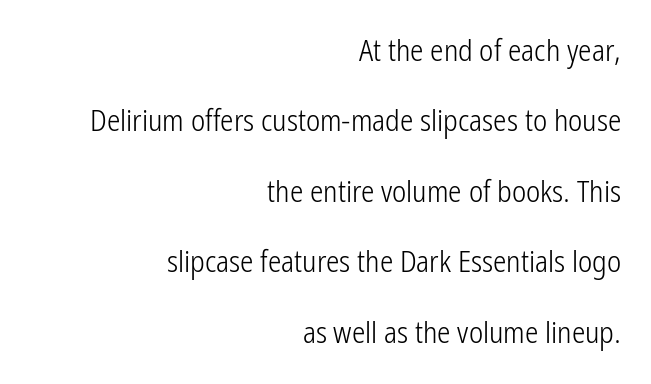
{"serif": "no", "italic": "no", "bold": "no", "weight": "light", "width": "condensed", "stroke_contrast": "low", "x_height": "medium", "monospaced": "no", "underline": "no", "align": "right", "line_spacing": "loose", "line_spacing_ratio": 2.35, "letter_spacing": "normal", "letter_spacing_em": 0.0, "glyph_px": 30}
